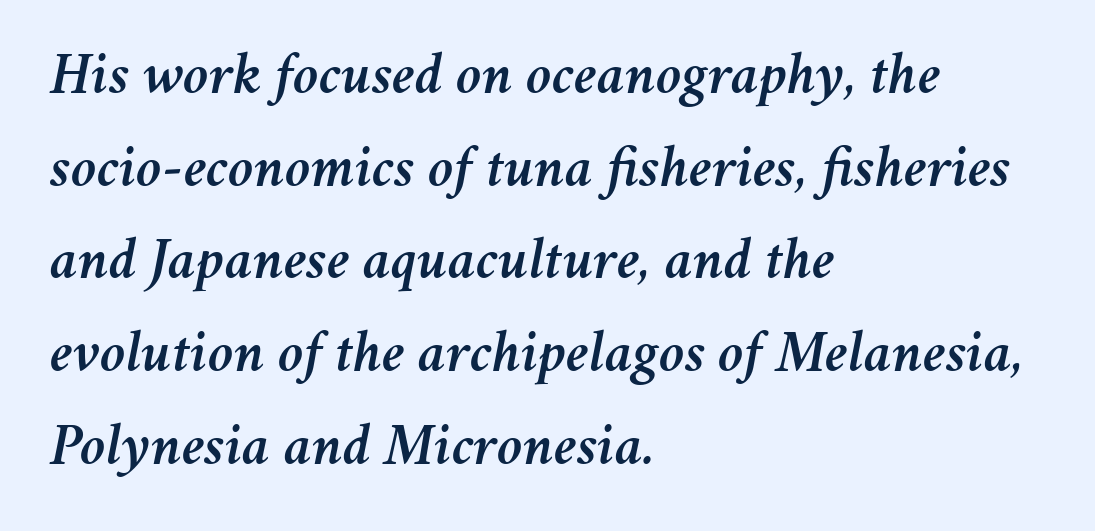
Honestly, there is no underline to notice here at all. Horizontal bands of white between lines are of average thickness. Italic? Definitely — the glyphs are oblique. The gaps between neighbouring characters are ordinary and unremarkable. Caption: multi-line text, flush left, ragged right.
